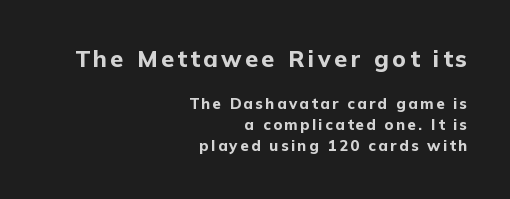
{"italic": "no", "bold": "yes", "underline": "no", "align": "right", "line_spacing": "normal", "line_spacing_ratio": 1.39, "larger_block": "first", "size_ratio": 1.53, "glyph_px": 23}
